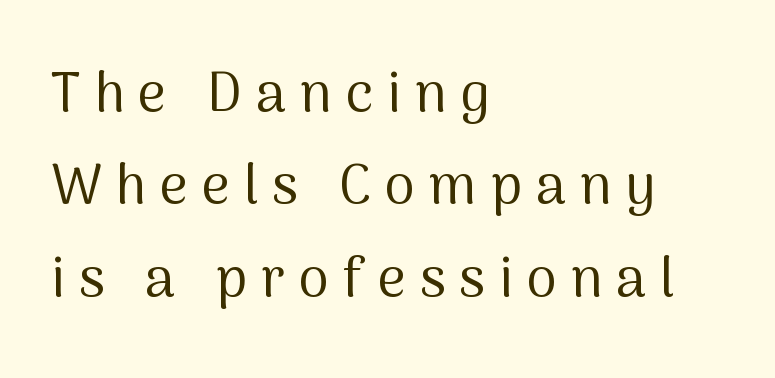
Q: Is the text bold? A: No.
Q: Is the text italic (slanted)? A: No, it is upright.
Q: Is the typeface a serif or a sans-serif typeface? A: Sans-serif.
Q: Is the text underlined? A: No.
Q: How is the paragraph aligned? A: Left-aligned.
Q: Is the spacing between letters normal or unusually wide? A: Unusually wide.
Q: Is the spacing between lines tight, normal or loose? A: Normal.
Q: Width (condensed, normal, or wide)? A: Normal.
Q: Stroke contrast? A: Medium.
Q: x-height? A: Medium.
Q: Monospaced? A: No.
